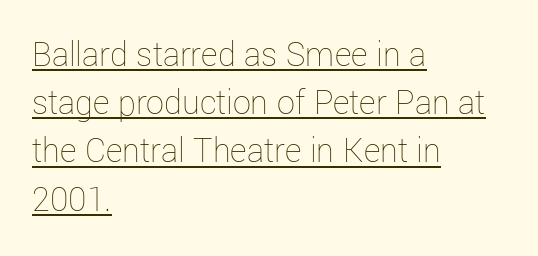
Q: Is the text bold? A: No.
Q: Is the text italic (slanted)? A: No, it is upright.
Q: Is the text underlined? A: Yes.
Q: How is the paragraph aligned? A: Left-aligned.
Q: Is the spacing between letters normal or unusually wide? A: Normal.
Q: Is the spacing between lines tight, normal or loose? A: Normal.
Q: Width (condensed, normal, or wide)? A: Normal.
Q: Stroke contrast? A: Low.
Q: x-height? A: Medium.
Q: Monospaced? A: No.
